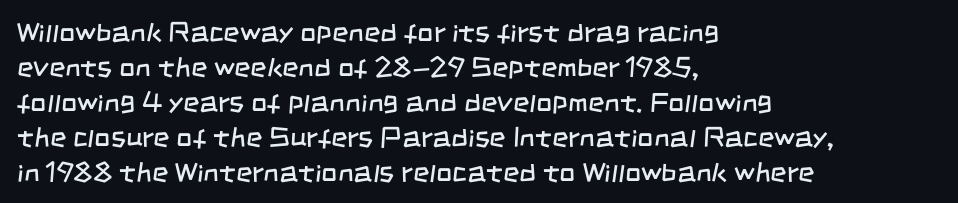
Q: Is the text bold? A: No.
Q: Is the typeface a serif or a sans-serif typeface? A: Sans-serif.
Q: Is the text underlined? A: No.
Q: How is the paragraph aligned? A: Left-aligned.
Q: Is the spacing between letters normal or unusually wide? A: Normal.
Q: Is the spacing between lines tight, normal or loose? A: Normal.
Q: Width (condensed, normal, or wide)? A: Condensed.
Q: Stroke contrast? A: Low.
Q: x-height? A: Large.
Q: Monospaced? A: No.
